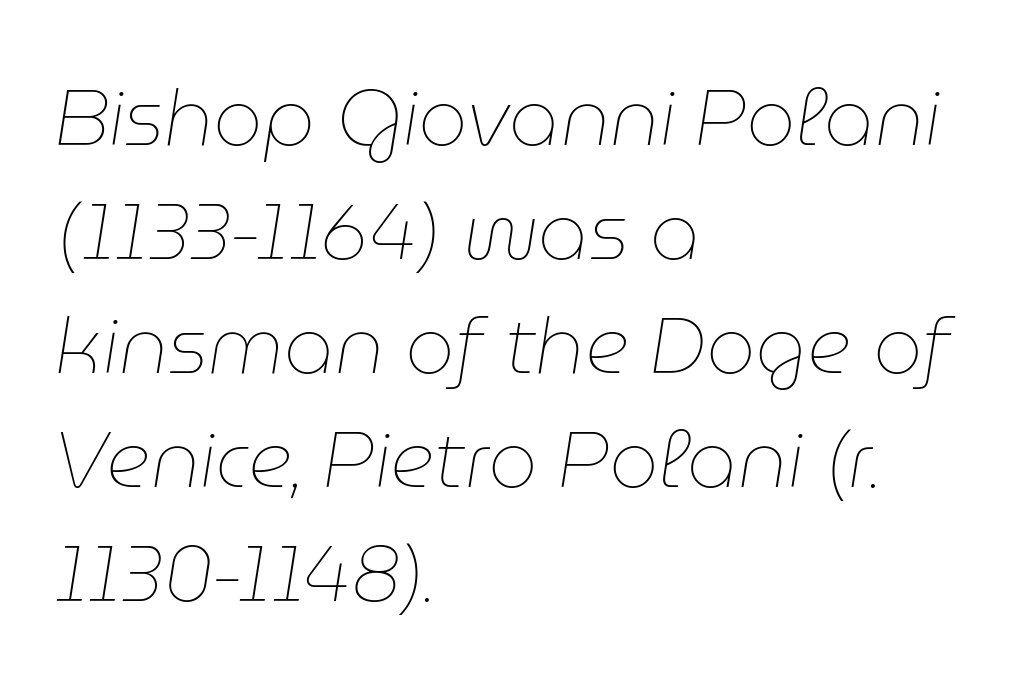
{"italic": "yes", "lean": "right", "slant_degrees": 9, "bold": "no", "weight": "thin", "width": "normal", "stroke_contrast": "low", "x_height": "medium", "monospaced": "no", "underline": "no", "align": "left", "line_spacing": "normal", "line_spacing_ratio": 1.46, "letter_spacing": "normal", "letter_spacing_em": 0.0, "glyph_px": 78}
